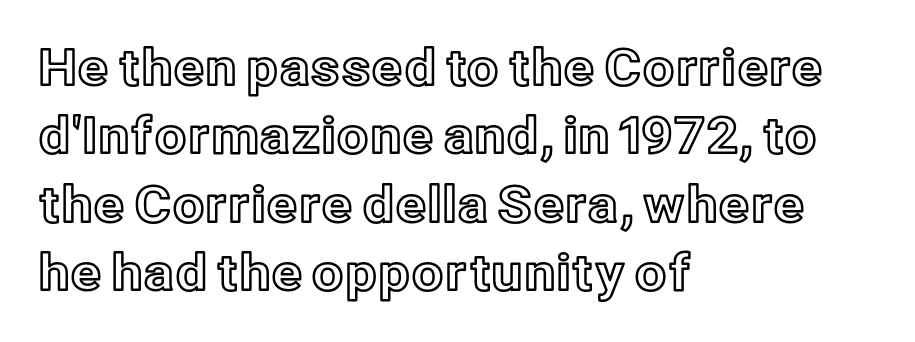
Whoever set this chose a conventional vertical rhythm. Plain, unruled lines of type. Vertical strokes here are truly vertical. The ragged edge is on the right, which tells us the setting is flush left. Proportional: the letters do not fall into vertical columns.
